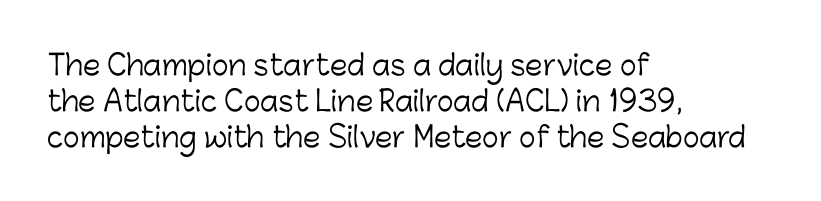
A sans-serif font was chosen for this passage. Underline: absent. Think of a printed novel: that variable character pitch is what you see here. The typography opts for an upright posture over an oblique one. One glance says typical: line gaps are just what's usual. The typeface has the unassuming heft of standard copy or less.
